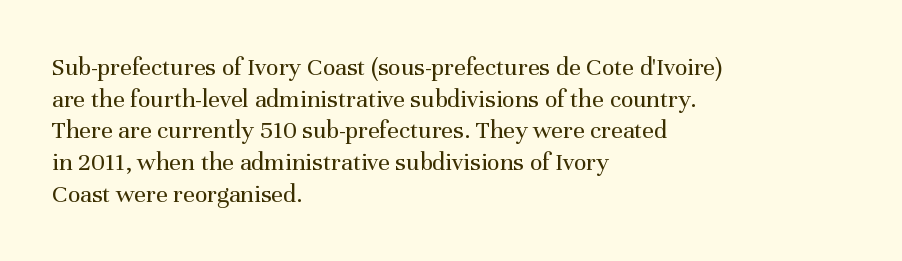
The image shows 26 px text type, upright; set left-aligned, line spacing 1.22x, normal letter spacing, not underlined.
